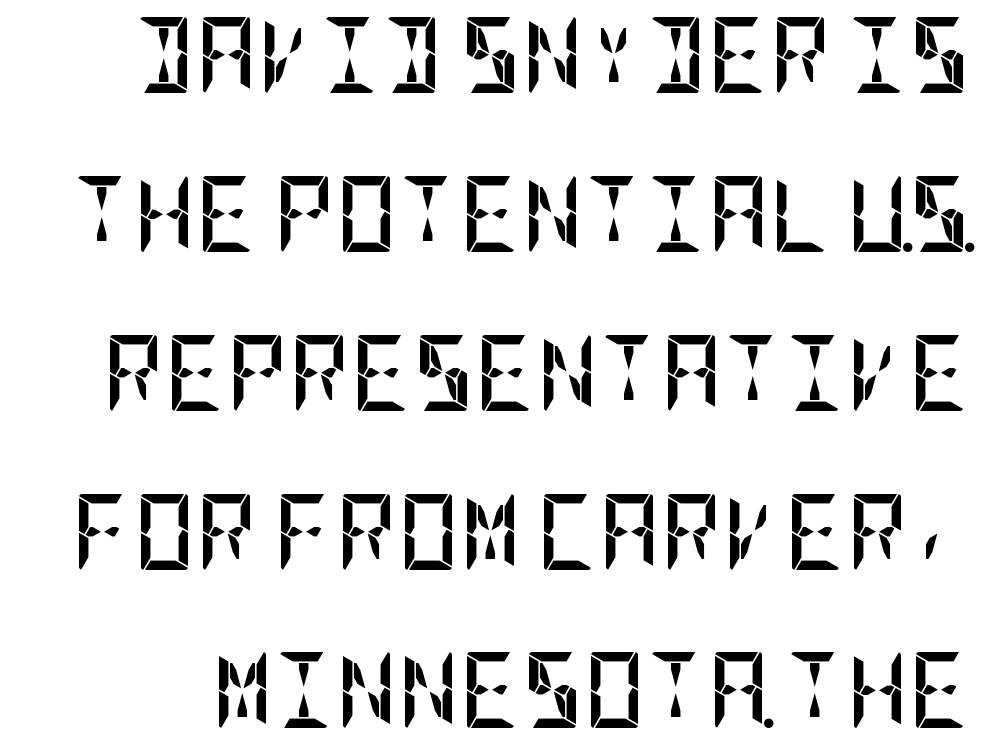
Q: Is the text bold? A: Yes.
Q: Is the text italic (slanted)? A: No, it is upright.
Q: Is the typeface a serif or a sans-serif typeface? A: Sans-serif.
Q: Is the text underlined? A: No.
Q: Is the spacing between letters normal or unusually wide? A: Normal.
Q: Is the spacing between lines tight, normal or loose? A: Loose.
Q: Width (condensed, normal, or wide)? A: Condensed.
Q: Stroke contrast? A: Low.
Q: x-height? A: Large.
